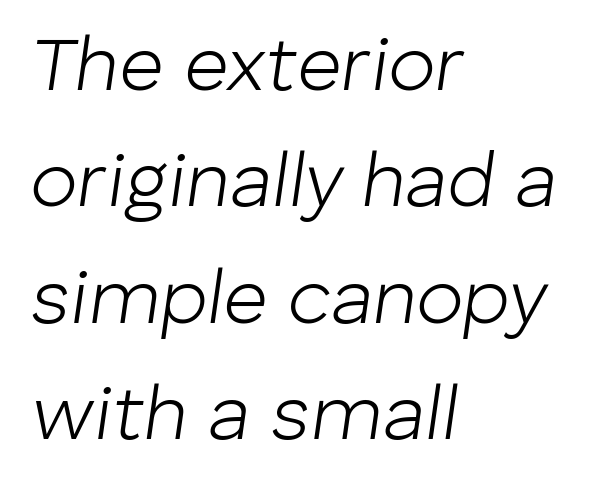
The image shows 77 px light type, italic (leaning right); set left-aligned, normal line spacing (1.51x), normal letter spacing, not underlined; low stroke contrast and a medium x-height.
